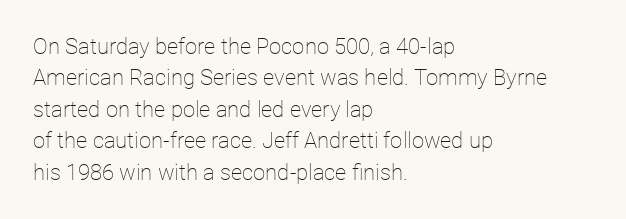
Q: Is the text bold? A: No.
Q: Is the text italic (slanted)? A: No, it is upright.
Q: Is the text underlined? A: No.
Q: How is the paragraph aligned? A: Left-aligned.
Q: Is the spacing between letters normal or unusually wide? A: Normal.
Q: Is the spacing between lines tight, normal or loose? A: Normal.
